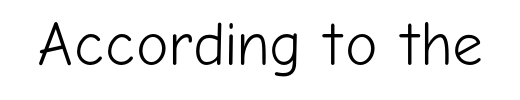
A quiet, ordinary-to-light weight characterises the typeface. The letters stand straight up with perfectly vertical stems. A sans-serif font was chosen for this passage. The area under the type is left untouched. The letters advance in unequal steps, a hallmark of proportional type.
